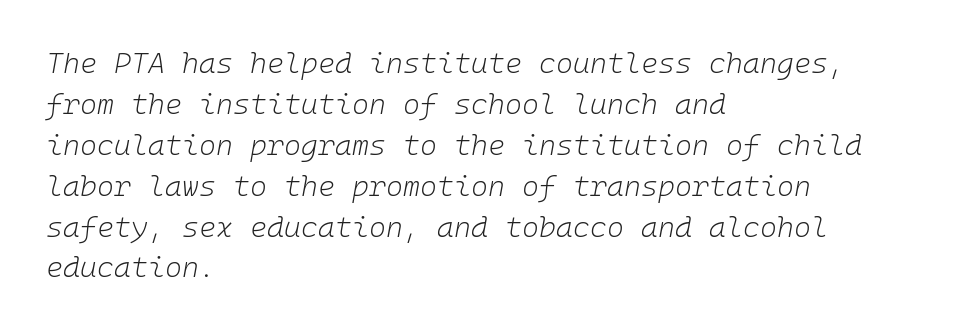
Q: Is the text bold? A: No.
Q: Is the text italic (slanted)? A: Yes, it leans right by about 10 degrees.
Q: Is the text underlined? A: No.
Q: How is the paragraph aligned? A: Left-aligned.
Q: Is the spacing between letters normal or unusually wide? A: Normal.
Q: Is the spacing between lines tight, normal or loose? A: Normal.
Q: Width (condensed, normal, or wide)? A: Normal.
Q: Stroke contrast? A: Low.
Q: x-height? A: Medium.
Q: Monospaced? A: Yes.
